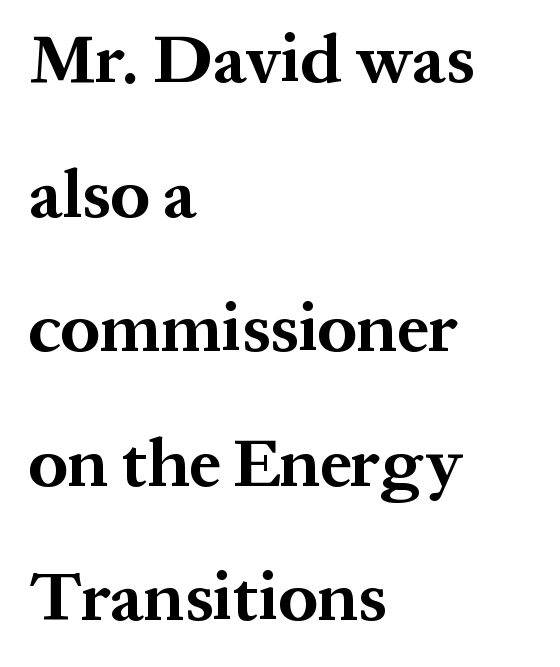
Q: Is the text bold? A: Yes.
Q: Is the text italic (slanted)? A: No, it is upright.
Q: Is the typeface a serif or a sans-serif typeface? A: Serif.
Q: Is the text underlined? A: No.
Q: How is the paragraph aligned? A: Left-aligned.
Q: Is the spacing between letters normal or unusually wide? A: Normal.
Q: Is the spacing between lines tight, normal or loose? A: Loose.
Q: Width (condensed, normal, or wide)? A: Normal.
Q: Stroke contrast? A: Medium.
Q: x-height? A: Medium.
Q: Monospaced? A: No.
